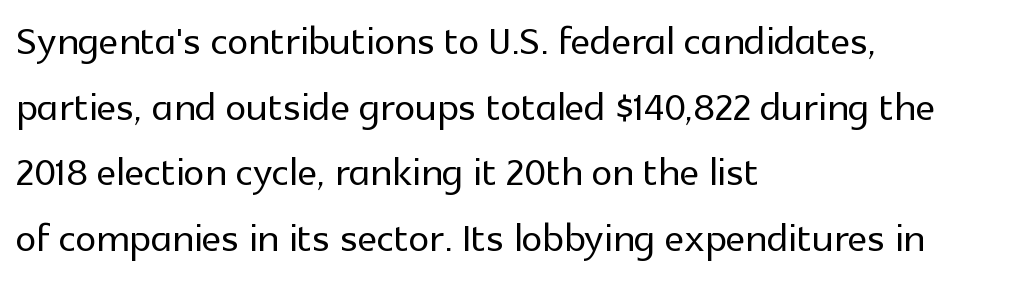
Words appear dense and cohesive because spacing is normal. Varying glyph widths throughout — classic text-font behaviour. Do the letters lean? They stand straight. This rendering uses left alignment, leaving the right contour irregular.
